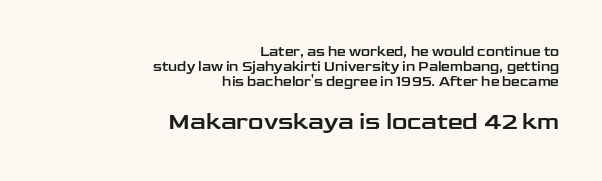
{"italic": "no", "underline": "no", "align": "right", "line_spacing": "tight", "line_spacing_ratio": 1.07, "letter_spacing": "normal", "letter_spacing_em": 0.0, "larger_block": "second", "size_ratio": 1.71, "glyph_px": 24}
